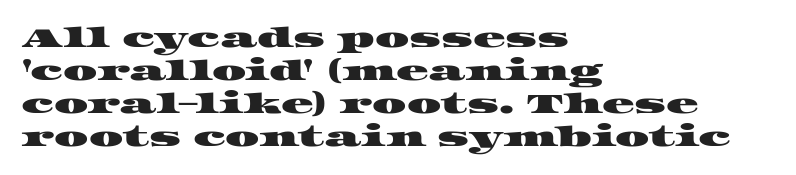
The image shows 27 px text type; set left-aligned, line spacing 1.22x, normal letter spacing, not underlined.
